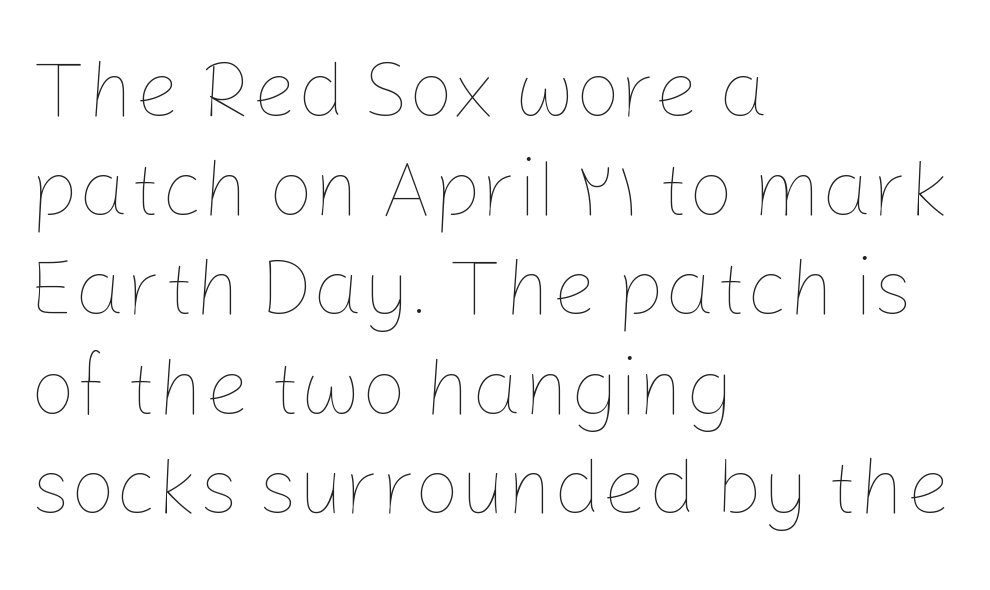
The image shows 80 px thin type, upright; set left-aligned, line spacing 1.24x, normal letter spacing, not underlined; low stroke contrast and a medium x-height.
